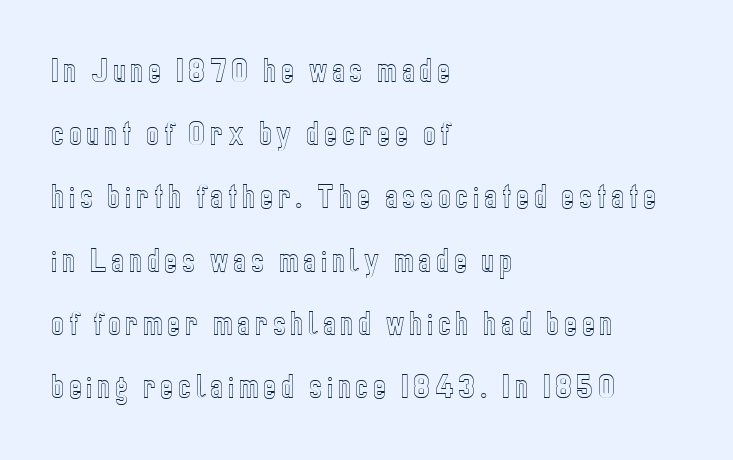
The image shows 27 px text type, upright; set left-aligned, loose line spacing (2.34x), not underlined.
